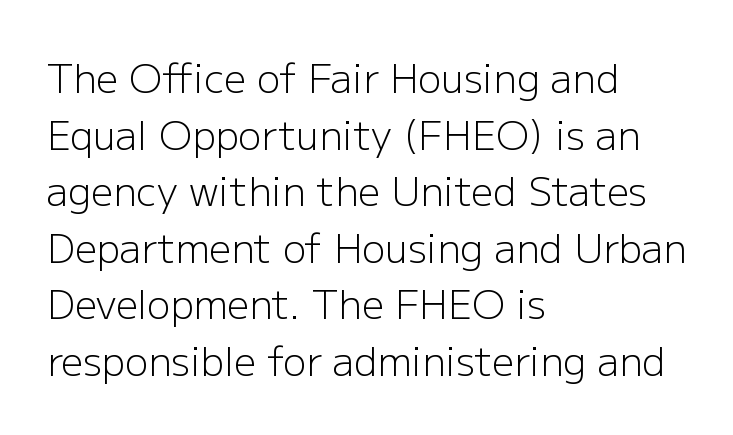
Each line starts at the same left margin while the right side varies. On a weight scale, this lands at 450 or below. A bare baseline throughout the passage. The space between consecutive lines is moderate. The line texture is even and compact thanks to regular tracking. Here the designer chose a conventional face with non-uniform glyph widths.
